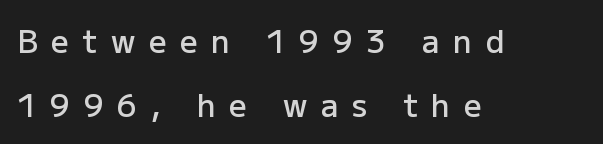
A student would call this left alignment; a typographer would say flush left, rag right. Compared with typical paragraphs, the rows here are farther apart. In terms of letterform style, serifs are entirely absent. You could not count columns in this text — the font is proportionally spaced.
